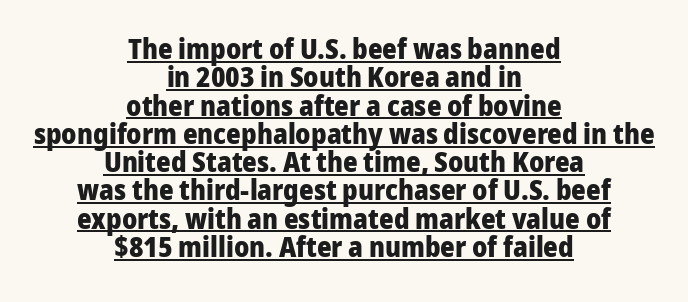
The image shows 28 px heavy sans-serif type, upright; set centered, tight line spacing (1.01x), normal letter spacing, underlined; low stroke contrast and a medium x-height.
